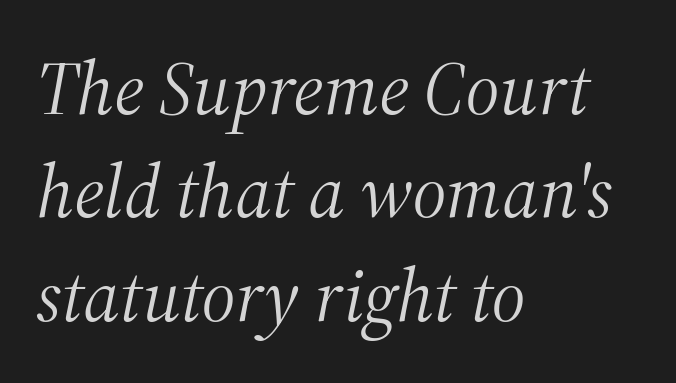
The image shows 75 px light serif type, italic (leaning right); set left-aligned, normal line spacing (1.38x), normal letter spacing, not underlined; medium stroke contrast and a medium x-height.
